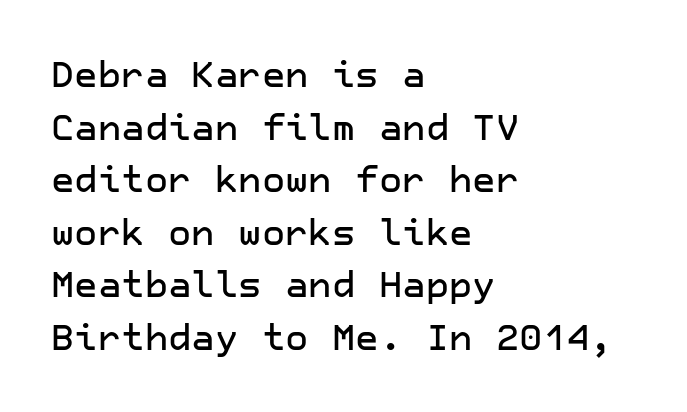
Q: Is the text italic (slanted)? A: No, it is upright.
Q: Is the typeface a serif or a sans-serif typeface? A: Sans-serif.
Q: Is the text underlined? A: No.
Q: How is the paragraph aligned? A: Left-aligned.
Q: Is the spacing between letters normal or unusually wide? A: Normal.
Q: Is the spacing between lines tight, normal or loose? A: Normal.
Q: Width (condensed, normal, or wide)? A: Normal.
Q: Stroke contrast? A: Low.
Q: x-height? A: Medium.
